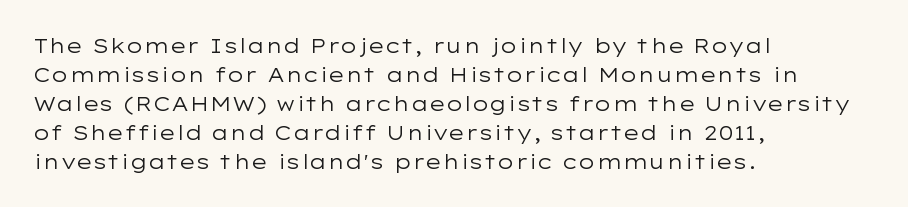
Q: Is the text bold? A: No.
Q: Is the text italic (slanted)? A: No, it is upright.
Q: Is the text underlined? A: No.
Q: How is the paragraph aligned? A: Left-aligned.
Q: Is the spacing between letters normal or unusually wide? A: Normal.
Q: Is the spacing between lines tight, normal or loose? A: Normal.
